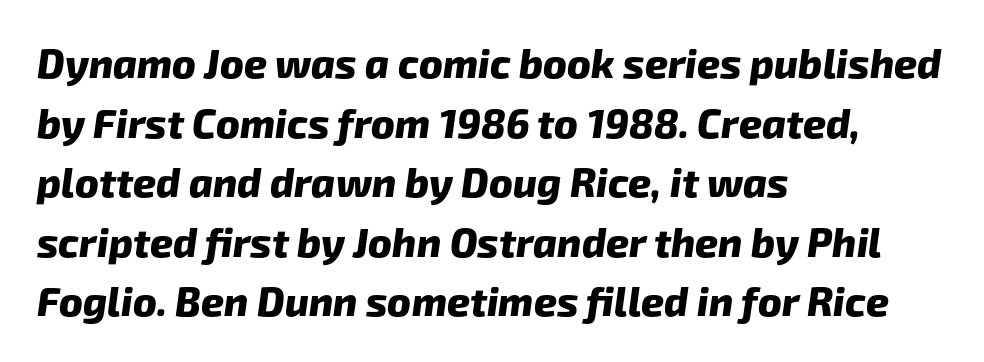
Q: Is the text bold? A: Yes.
Q: Is the typeface a serif or a sans-serif typeface? A: Sans-serif.
Q: Is the text underlined? A: No.
Q: How is the paragraph aligned? A: Left-aligned.
Q: Is the spacing between letters normal or unusually wide? A: Normal.
Q: Is the spacing between lines tight, normal or loose? A: Normal.
Q: Width (condensed, normal, or wide)? A: Normal.
Q: Stroke contrast? A: Low.
Q: x-height? A: Medium.
Q: Monospaced? A: No.
